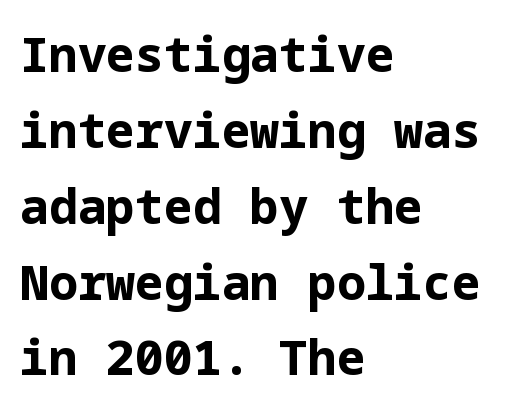
The image shows 48 px bold sans-serif type, upright; set left-aligned, normal line spacing (1.58x), normal letter spacing, not underlined; low stroke contrast and a medium x-height.
